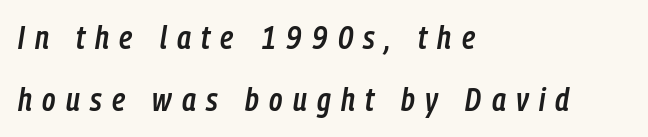
Which margin do the lines hug? The left one — the right edge is uneven. Whoever set this chose breathing room over compactness in the vertical rhythm. These lines carry some extra weight — a demibold, not a full bold. A typesetter would mark this as italic. These lines are rendered in a variable-pitch font. The face used here is rendered with a markedly widened letterfit.
